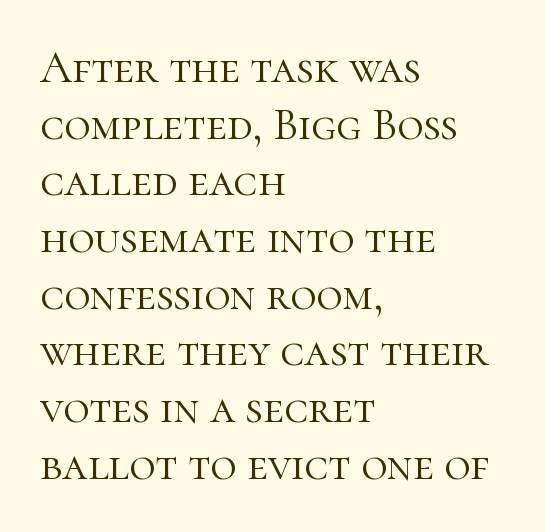
The image shows 45 px light serif type, upright; set left-aligned, normal line spacing (1.26x), normal letter spacing, not underlined; high stroke contrast and a medium x-height.
